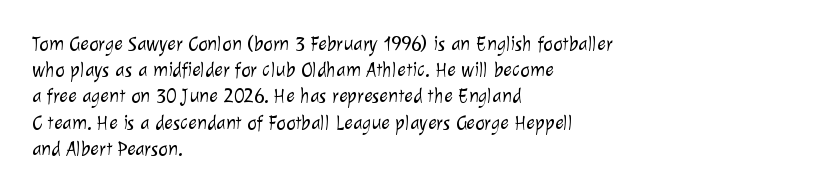
{"bold": "no", "underline": "no", "align": "left", "line_spacing": "normal", "line_spacing_ratio": 1.31, "letter_spacing": "normal", "letter_spacing_em": 0.0, "glyph_px": 20}
